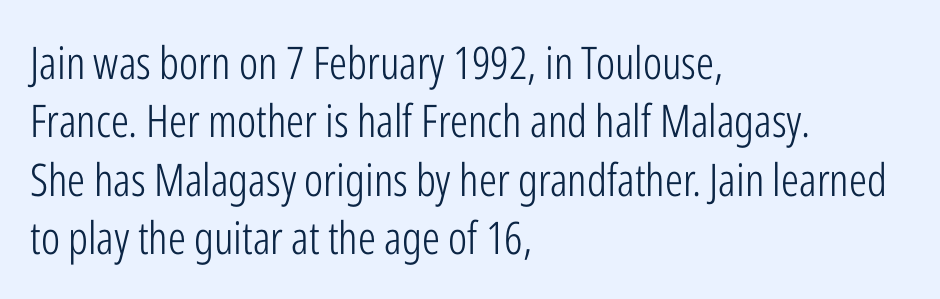
Ordinary non-slanted type is in use. Type style note: lacks serifs. The typeface has the unassuming heft of standard copy or less. Underline: absent. Summary of vertical rhythm: regular, with standard interline spacing. The tracking reads as untouched default to a designer's eye.
